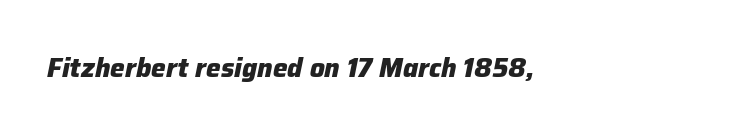
Every row of glyphs begins at an identical x-position on the left. You could call the tracking neutral — neither tight nor loose. The font's italic variant was chosen for this text. Does the weight exceed regular? Yes, all the way to bold.
